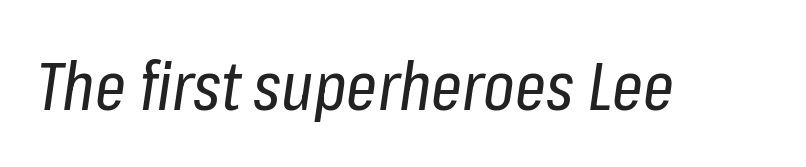
The image shows 68 px regular-weight, condensed type, italic (leaning right); set normal letter spacing, not underlined; low stroke contrast and a medium x-height.
